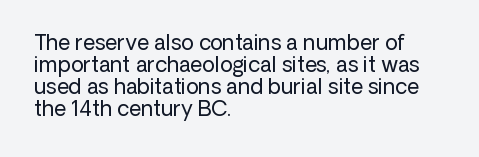
Q: Is the text bold? A: No.
Q: Is the text italic (slanted)? A: No, it is upright.
Q: Is the text underlined? A: No.
Q: How is the paragraph aligned? A: Left-aligned.
Q: Is the spacing between letters normal or unusually wide? A: Normal.
Q: Is the spacing between lines tight, normal or loose? A: Tight.
